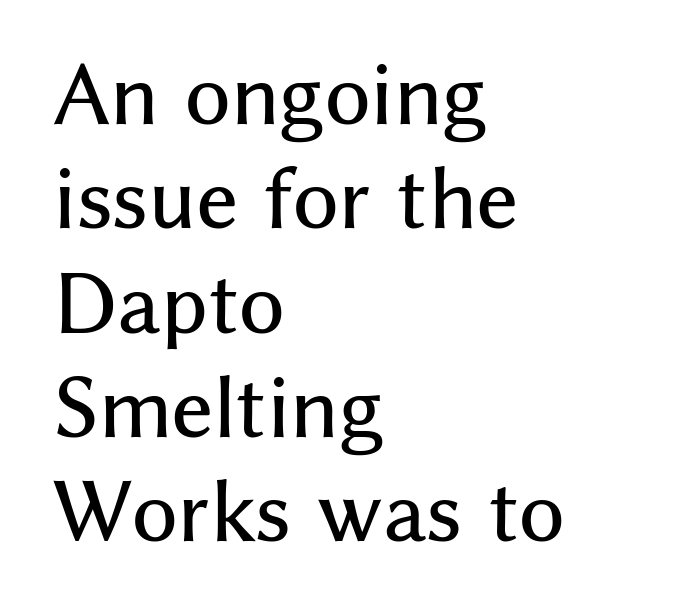
{"serif": "no", "italic": "no", "width": "normal", "stroke_contrast": "medium", "x_height": "medium", "monospaced": "no", "underline": "no", "align": "left", "line_spacing": "normal", "line_spacing_ratio": 1.32, "letter_spacing": "normal", "letter_spacing_em": 0.0, "glyph_px": 79}
